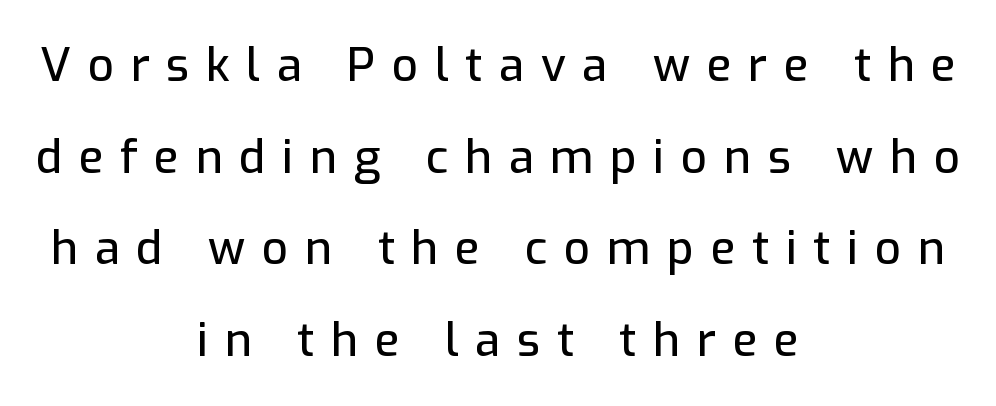
The image shows 46 px sans-serif type, upright; set centered, loose line spacing (1.99x), unusually wide letter spacing (+0.36 em), not underlined; low stroke contrast and a medium x-height.
